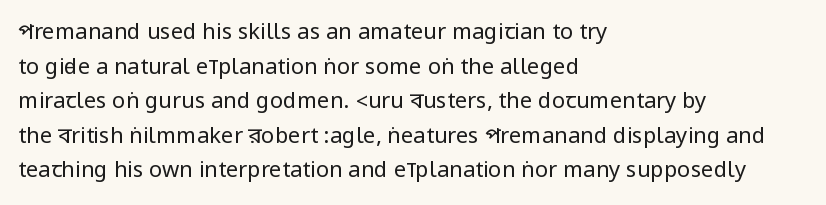
Q: Is the text bold? A: No.
Q: Is the text italic (slanted)? A: No, it is upright.
Q: Is the text underlined? A: No.
Q: How is the paragraph aligned? A: Left-aligned.
Q: Is the spacing between letters normal or unusually wide? A: Normal.
Q: Is the spacing between lines tight, normal or loose? A: Normal.
